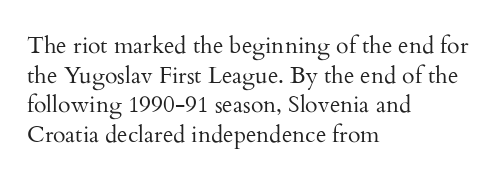
The lines sit at an ordinary, default distance from one another. The rag falls on the right side of this text block. The characters are drawn with everyday or finer stroke widths. Descender tails drop into unmarked territory.
